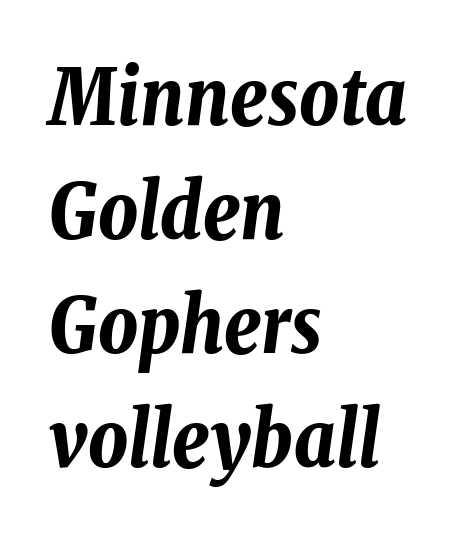
Rendered with sloped, italic letterforms. Weight check: bold — yes, fully. These lines keep a tight, regular rhythm from letter to letter. A normal amount of white space separates one row of letters from the next. Proportional: the letters do not fall into vertical columns.
